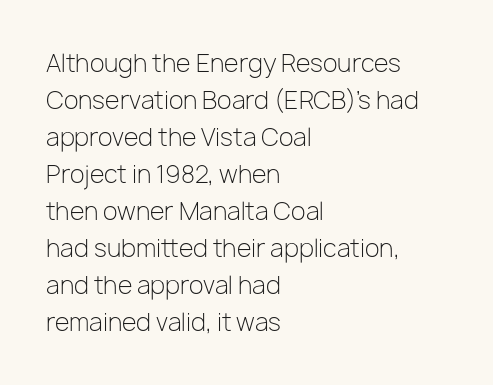
Q: Is the text bold? A: No.
Q: Is the text italic (slanted)? A: No, it is upright.
Q: Is the text underlined? A: No.
Q: How is the paragraph aligned? A: Left-aligned.
Q: Is the spacing between letters normal or unusually wide? A: Normal.
Q: Is the spacing between lines tight, normal or loose? A: Normal.
